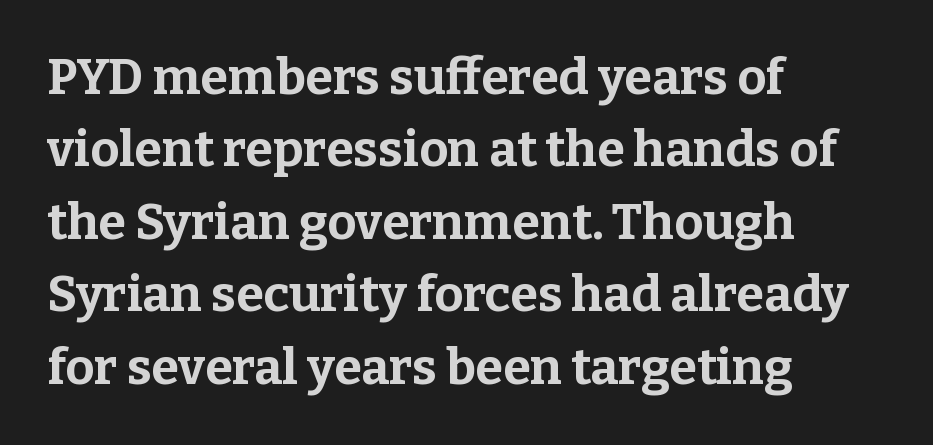
Q: Is the text bold? A: Yes.
Q: Is the text italic (slanted)? A: No, it is upright.
Q: Is the typeface a serif or a sans-serif typeface? A: Serif.
Q: Is the text underlined? A: No.
Q: How is the paragraph aligned? A: Left-aligned.
Q: Is the spacing between letters normal or unusually wide? A: Normal.
Q: Is the spacing between lines tight, normal or loose? A: Normal.
Q: Width (condensed, normal, or wide)? A: Normal.
Q: Stroke contrast? A: Low.
Q: x-height? A: Medium.
Q: Monospaced? A: No.
